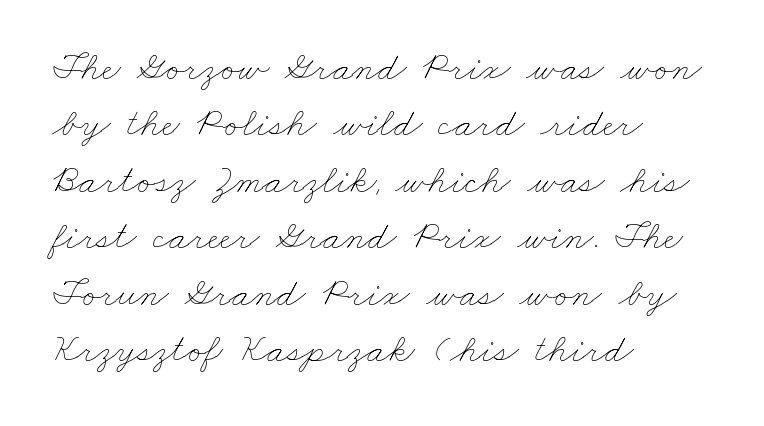
Students, note that the glyphs here touch the page at normal intervals. The zone under the glyphs is completely vacant. Casual observation: everything's shoved over to the left. The passage shown is typed in a proportional face where columns would drift. Stroke thickness stays within the range of a standard reading face or lighter.
